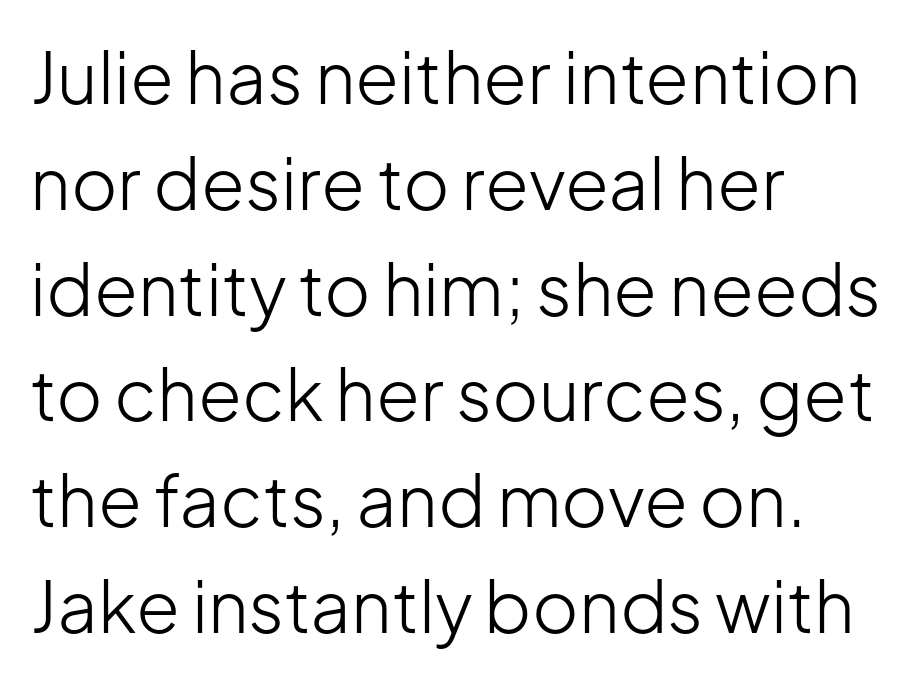
Q: Is the text bold? A: No.
Q: Is the text italic (slanted)? A: No, it is upright.
Q: Is the typeface a serif or a sans-serif typeface? A: Sans-serif.
Q: Is the text underlined? A: No.
Q: How is the paragraph aligned? A: Left-aligned.
Q: Is the spacing between letters normal or unusually wide? A: Normal.
Q: Is the spacing between lines tight, normal or loose? A: Normal.
Q: Width (condensed, normal, or wide)? A: Normal.
Q: Stroke contrast? A: Low.
Q: x-height? A: Medium.
Q: Monospaced? A: No.
